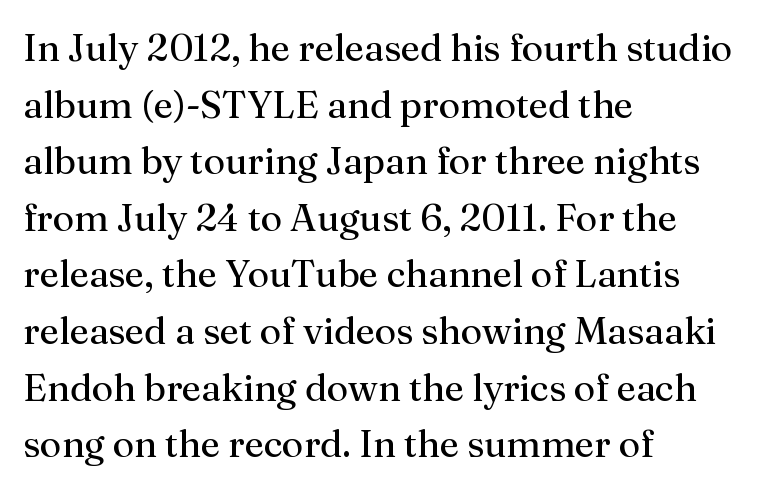
Q: Is the text bold? A: No.
Q: Is the text italic (slanted)? A: No, it is upright.
Q: Is the typeface a serif or a sans-serif typeface? A: Serif.
Q: Is the text underlined? A: No.
Q: How is the paragraph aligned? A: Left-aligned.
Q: Is the spacing between letters normal or unusually wide? A: Normal.
Q: Is the spacing between lines tight, normal or loose? A: Normal.
Q: Width (condensed, normal, or wide)? A: Normal.
Q: Stroke contrast? A: Medium.
Q: x-height? A: Medium.
Q: Monospaced? A: No.
